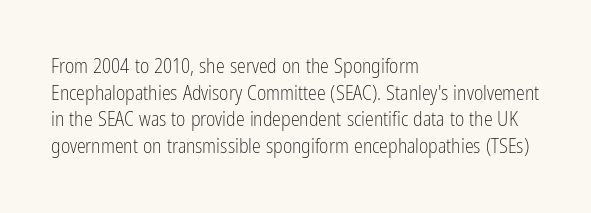
Q: Is the text bold? A: No.
Q: Is the text italic (slanted)? A: No, it is upright.
Q: Is the text underlined? A: No.
Q: How is the paragraph aligned? A: Left-aligned.
Q: Is the spacing between letters normal or unusually wide? A: Normal.
Q: Is the spacing between lines tight, normal or loose? A: Normal.
